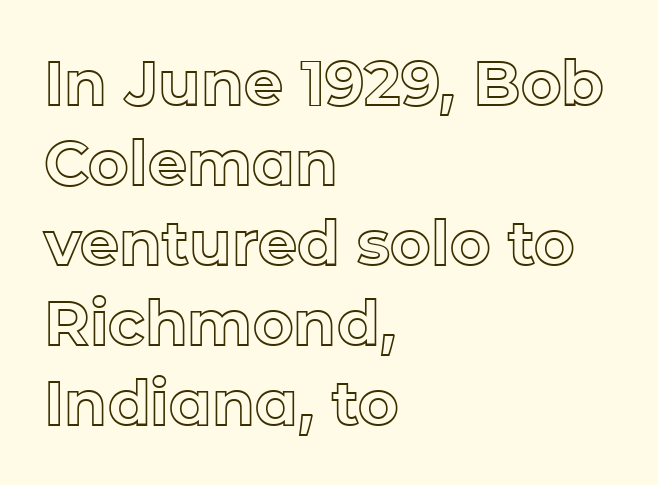
Varying glyph widths throughout — classic text-font behaviour. Style check: upright. Each word holds together tightly as a unit, with standard inter-letter gaps. Each new line begins a customary step beneath the previous one. The lines are quadded left.
